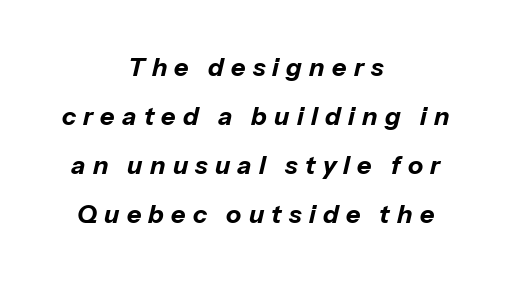
The image shows 25 px bold type, italic (leaning right); set centered, loose line spacing (1.96x), unusually wide letter spacing (+0.29 em), not underlined.
